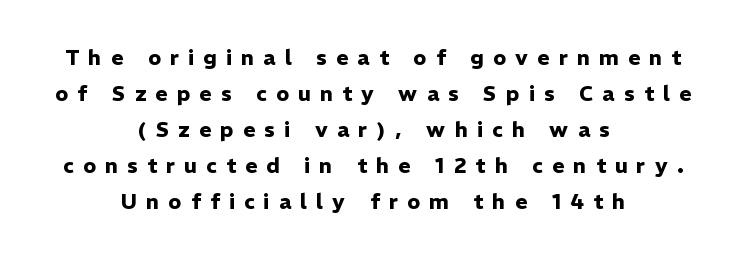
Does the copy run flush right? No — it is centered line by line. This sample uses an upright cut, with every glyph sitting square on the baseline. The tracking jumps out immediately: characters are airy and widely separated. Quick note: underline off. Summary of weight: heavy, a full bold.
